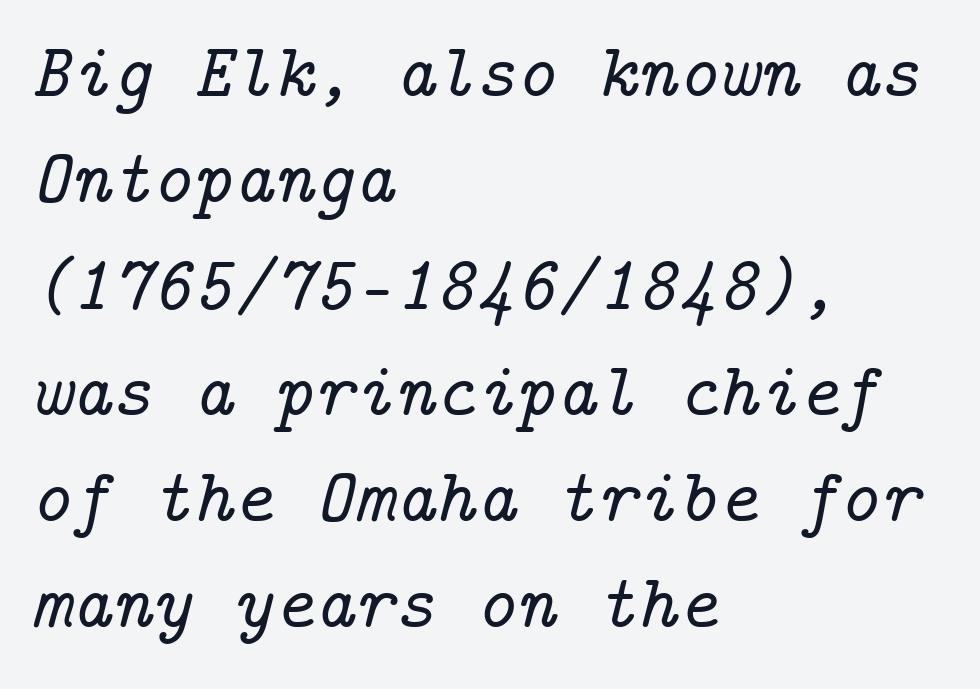
You could call the tracking neutral — neither tight nor loose. This rendering employs a face with finishing strokes, i.e., a serif. The passage shown stacks its lines at a standard gap. The specimen reads as italic at a glance. Underlining? Definitely not there.
